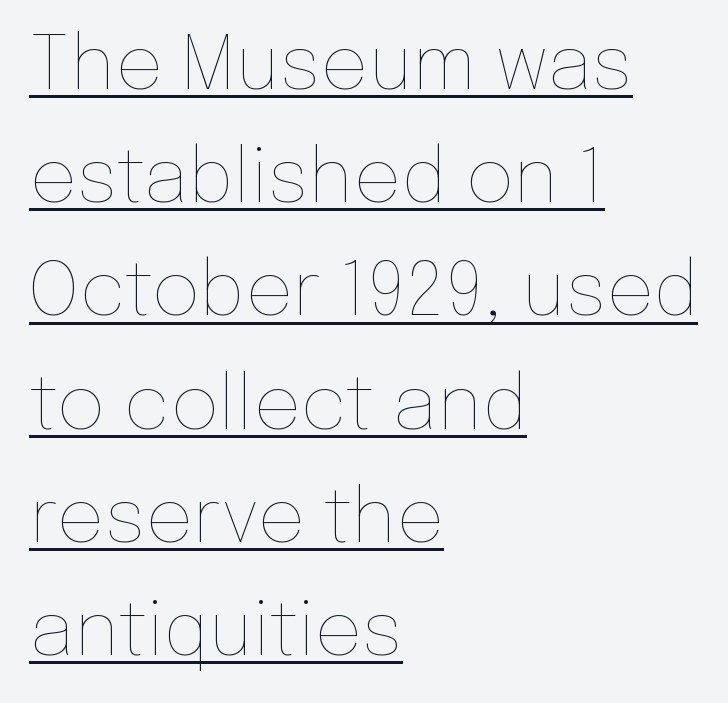
{"italic": "no", "bold": "no", "weight": "thin", "width": "normal", "stroke_contrast": "low", "x_height": "medium", "monospaced": "no", "underline": "yes", "align": "left", "line_spacing": "normal", "line_spacing_ratio": 1.51, "letter_spacing": "normal", "letter_spacing_em": 0.0, "glyph_px": 75}
